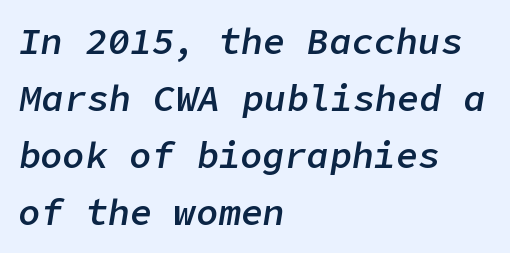
Q: Is the text bold? A: Semi-bold.
Q: Is the text italic (slanted)? A: Yes, it leans right by about 9 degrees.
Q: Is the text underlined? A: No.
Q: How is the paragraph aligned? A: Left-aligned.
Q: Is the spacing between letters normal or unusually wide? A: Normal.
Q: Is the spacing between lines tight, normal or loose? A: Normal.
Q: Width (condensed, normal, or wide)? A: Normal.
Q: Stroke contrast? A: Low.
Q: x-height? A: Medium.
